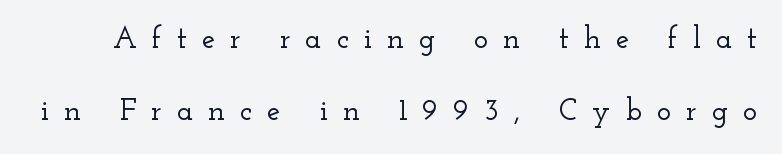
{"serif": "yes", "italic": "no", "width": "wide", "stroke_contrast": "low", "x_height": "small", "monospaced": "no", "underline": "no", "line_spacing": "loose", "line_spacing_ratio": 2.41, "letter_spacing": "wide", "letter_spacing_em": 0.5, "glyph_px": 30}
